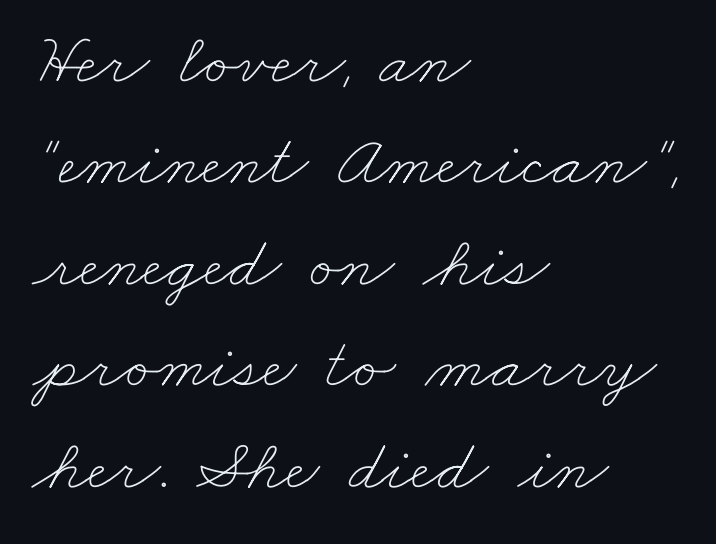
Q: Is the text bold? A: No.
Q: Is the text underlined? A: No.
Q: How is the paragraph aligned? A: Left-aligned.
Q: Is the spacing between letters normal or unusually wide? A: Normal.
Q: Is the spacing between lines tight, normal or loose? A: Normal.
Q: Width (condensed, normal, or wide)? A: Wide.
Q: Stroke contrast? A: Low.
Q: x-height? A: Small.
Q: Monospaced? A: No.
